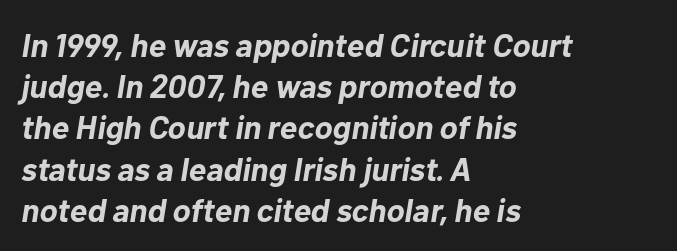
The image shows 33 px bold type, italic (leaning right); set left-aligned, normal line spacing (1.25x), normal letter spacing, not underlined; low stroke contrast and a medium x-height.
